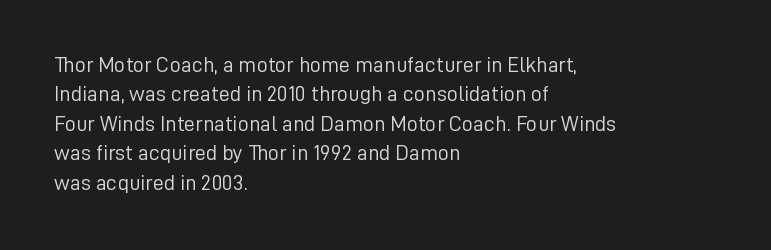
The image shows 22 px text type, upright; set left-aligned, normal line spacing (1.34x), normal letter spacing, not underlined.
